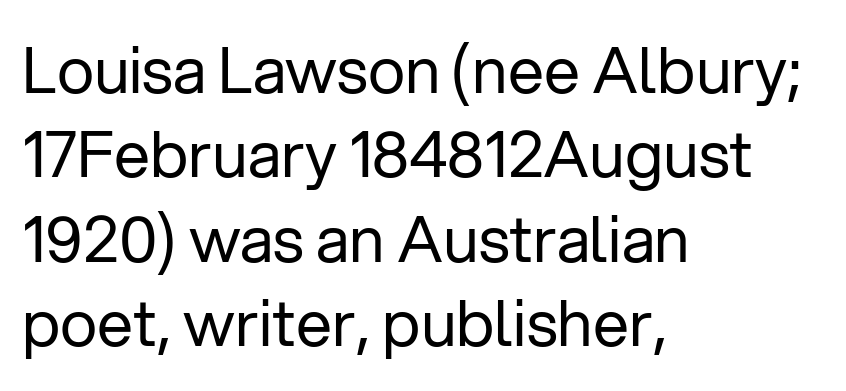
{"serif": "no", "italic": "no", "bold": "no", "weight": "regular", "width": "normal", "stroke_contrast": "low", "x_height": "medium", "monospaced": "no", "underline": "no", "align": "left", "line_spacing": "normal", "line_spacing_ratio": 1.32, "letter_spacing": "normal", "letter_spacing_em": 0.0, "glyph_px": 64}
